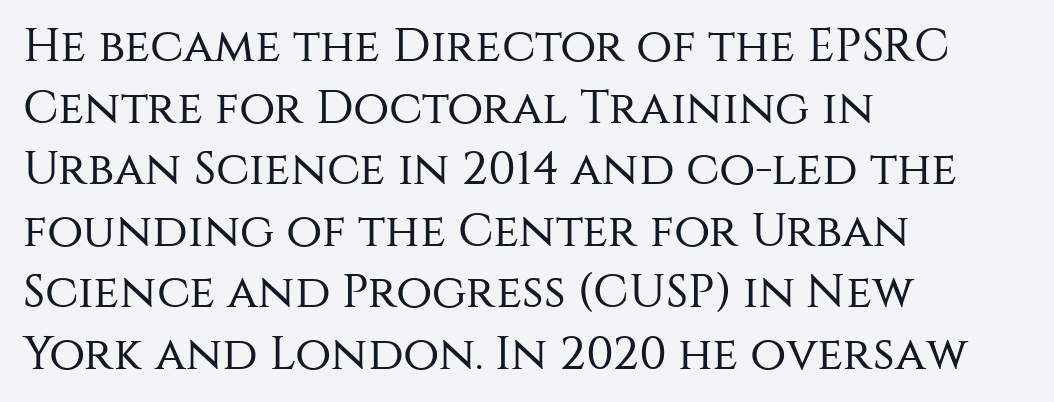
Q: Is the text bold? A: No.
Q: Is the text italic (slanted)? A: No, it is upright.
Q: Is the typeface a serif or a sans-serif typeface? A: Sans-serif.
Q: Is the text underlined? A: No.
Q: How is the paragraph aligned? A: Left-aligned.
Q: Is the spacing between letters normal or unusually wide? A: Normal.
Q: Is the spacing between lines tight, normal or loose? A: Normal.
Q: Width (condensed, normal, or wide)? A: Normal.
Q: Stroke contrast? A: Medium.
Q: x-height? A: Large.
Q: Monospaced? A: No.
